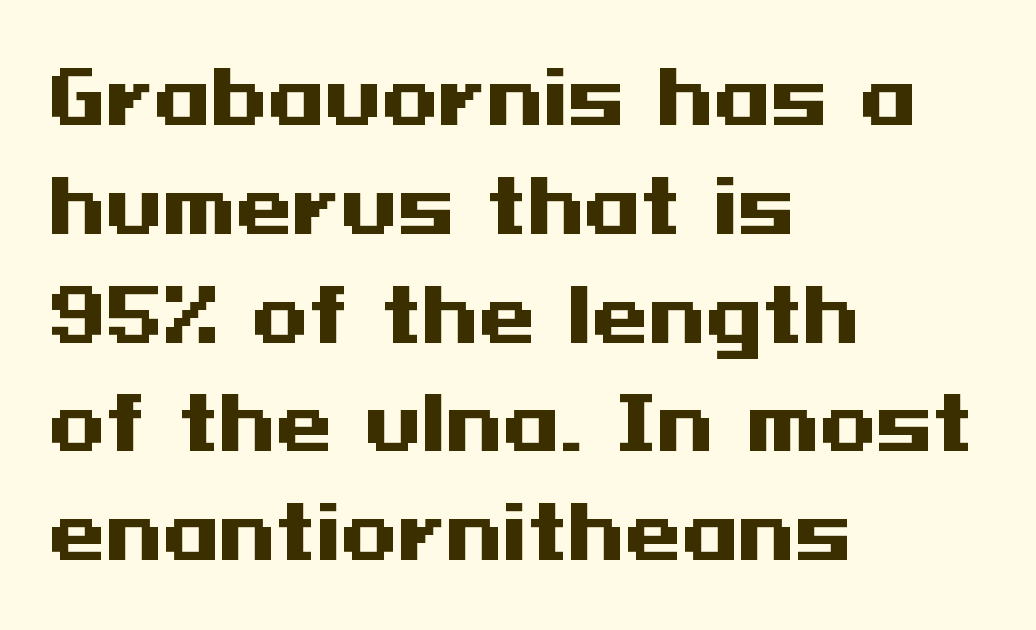
The image shows 73 px heavy, wide sans-serif type, upright; set left-aligned, normal line spacing (1.49x), normal letter spacing, not underlined; medium stroke contrast and a medium x-height.
